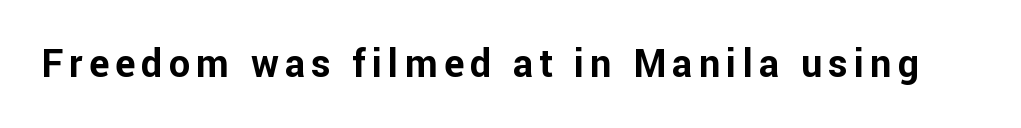
I'd describe the lettering as bold — thick and assertive. The letters carry no serifs — their stems end cleanly without finishing strokes. Looks like regular typesetting: each glyph gets only the width it needs. Italic: no, the glyphs are upright roman. The area under the type is left untouched.
